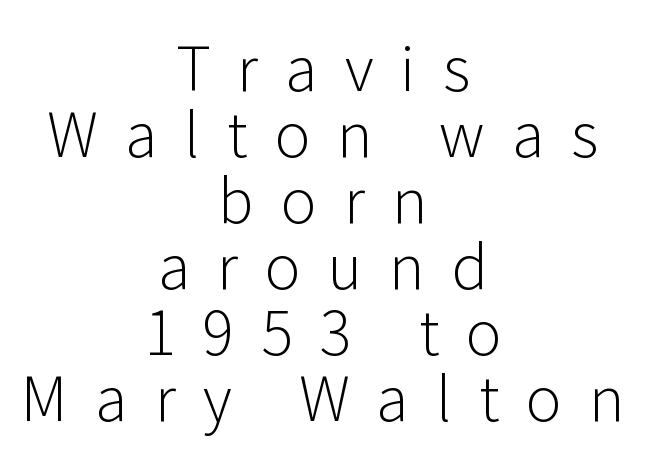
The image shows 60 px light sans-serif type, upright; set centered, tight line spacing (1.1x), unusually wide letter spacing (+0.45 em), not underlined; low stroke contrast and a medium x-height.
